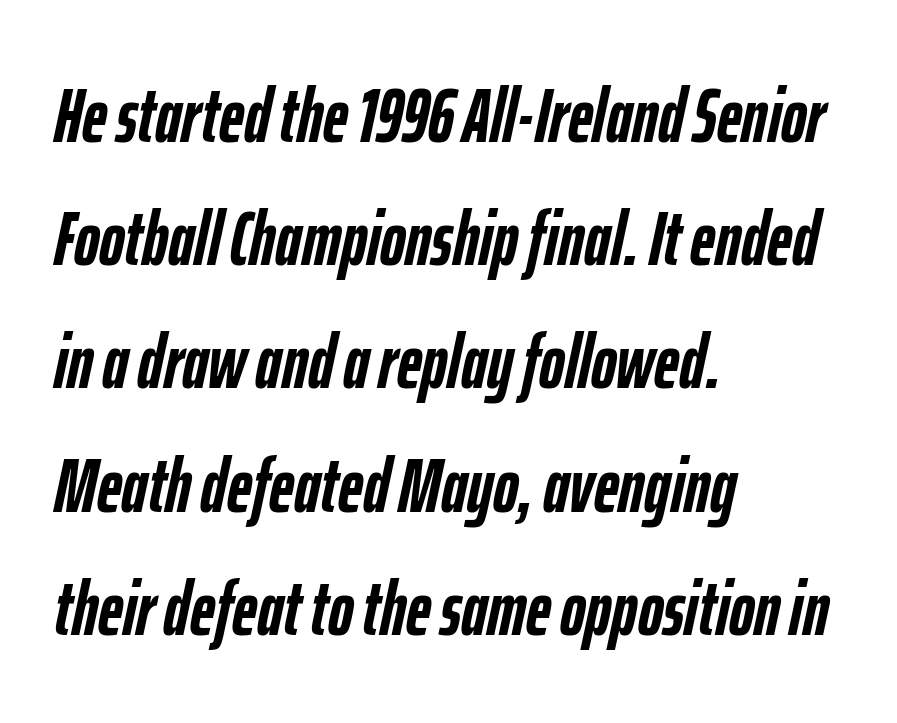
The image shows 77 px semibold, condensed type, italic (leaning right); set left-aligned, normal line spacing (1.6x), normal letter spacing, not underlined; low stroke contrast and a medium x-height.
